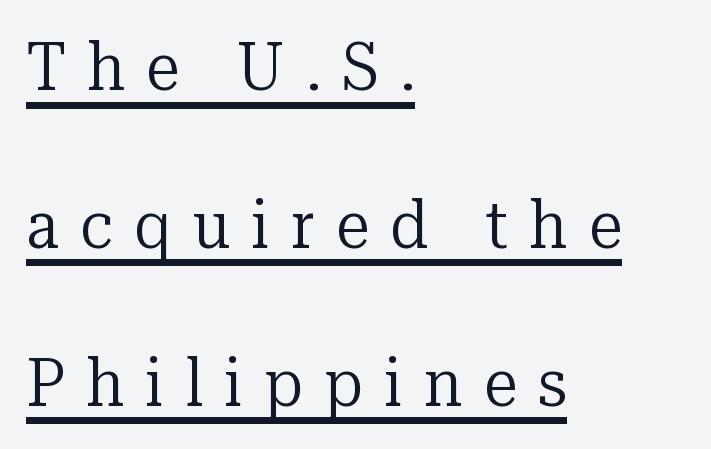
The image shows 68 px regular-weight serif type, upright; set left-aligned, loose line spacing (2.32x), unusually wide letter spacing (+0.31 em), underlined; low stroke contrast and a medium x-height.
